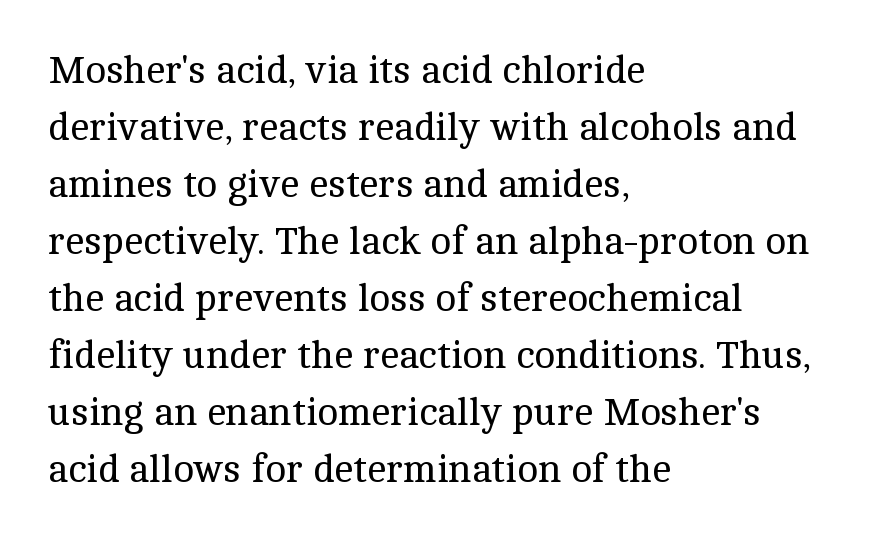
{"serif": "yes", "italic": "no", "bold": "no", "weight": "regular", "width": "normal", "x_height": "medium", "monospaced": "no", "underline": "no", "align": "left", "line_spacing": "normal", "line_spacing_ratio": 1.46, "letter_spacing": "normal", "letter_spacing_em": 0.0, "glyph_px": 39}
